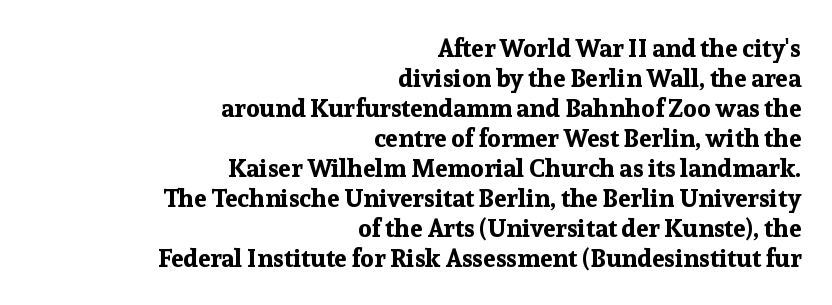
Each glyph is drawn with heavy, bold strokes. The space directly below the letters is spotless. The setting favours the right margin, as signatures and pull-quotes sometimes do. Do the letters lean? They stand straight. Observe the ordinary spacing: letters are neighbours, not strangers.
